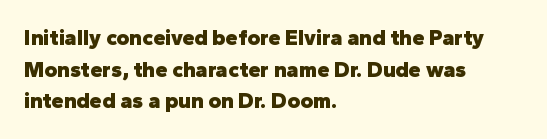
Q: Is the text bold? A: Yes.
Q: Is the text italic (slanted)? A: No, it is upright.
Q: Is the text underlined? A: No.
Q: How is the paragraph aligned? A: Left-aligned.
Q: Is the spacing between letters normal or unusually wide? A: Normal.
Q: Is the spacing between lines tight, normal or loose? A: Normal.
